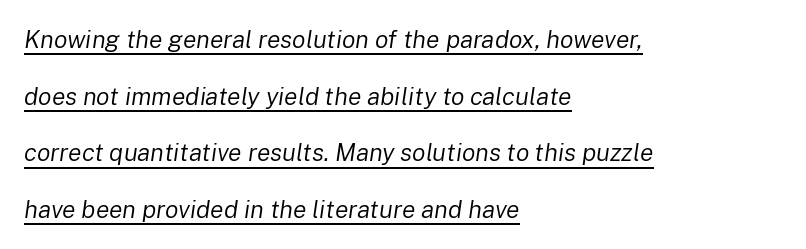
Stems and bowls with no extra thickness — not bold. Rows of type keep a wide berth in the vertical direction. Yep, that's italic — everything's leaning. Glyph-to-glyph distance matches everyday printed text.
